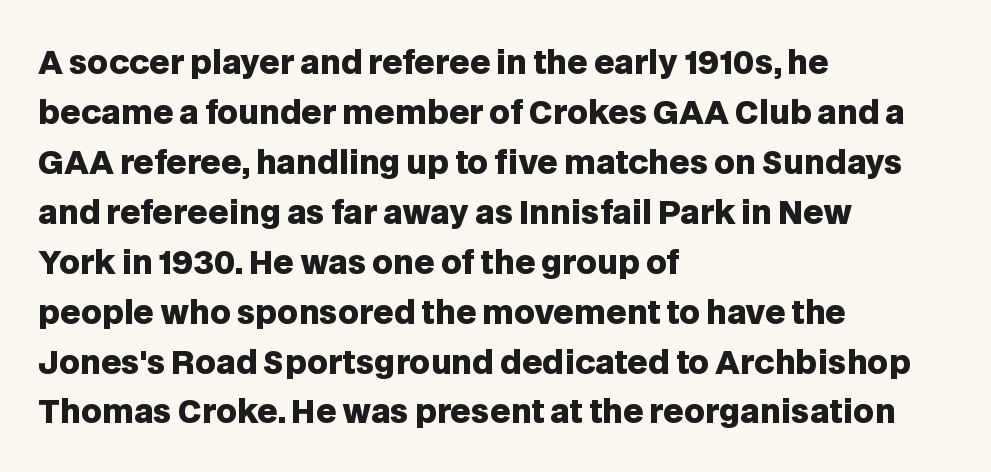
Q: Is the text bold? A: Yes.
Q: Is the text italic (slanted)? A: No, it is upright.
Q: Is the typeface a serif or a sans-serif typeface? A: Sans-serif.
Q: Is the text underlined? A: No.
Q: How is the paragraph aligned? A: Left-aligned.
Q: Is the spacing between letters normal or unusually wide? A: Normal.
Q: Is the spacing between lines tight, normal or loose? A: Normal.
Q: Width (condensed, normal, or wide)? A: Normal.
Q: Stroke contrast? A: Low.
Q: x-height? A: Large.
Q: Monospaced? A: No.
